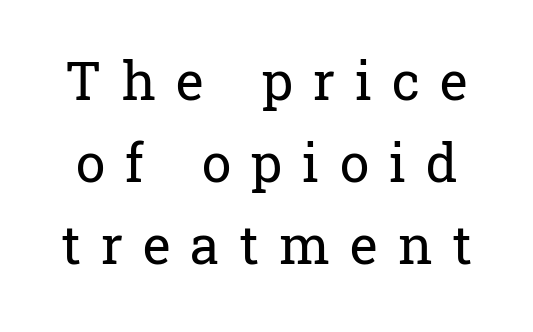
{"serif": "yes", "italic": "no", "bold": "no", "weight": "regular", "width": "normal", "stroke_contrast": "low", "x_height": "medium", "monospaced": "no", "underline": "no", "line_spacing": "normal", "line_spacing_ratio": 1.55, "letter_spacing": "wide", "letter_spacing_em": 0.38, "glyph_px": 53}
